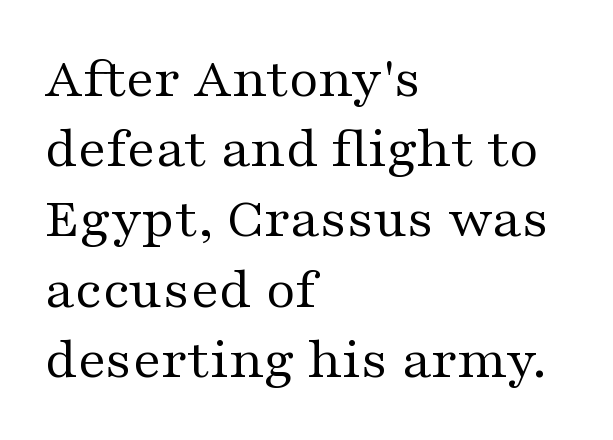
Q: Is the text bold? A: No.
Q: Is the text italic (slanted)? A: No, it is upright.
Q: Is the typeface a serif or a sans-serif typeface? A: Serif.
Q: Is the text underlined? A: No.
Q: How is the paragraph aligned? A: Left-aligned.
Q: Is the spacing between letters normal or unusually wide? A: Normal.
Q: Width (condensed, normal, or wide)? A: Wide.
Q: Stroke contrast? A: Medium.
Q: x-height? A: Medium.
Q: Monospaced? A: No.
